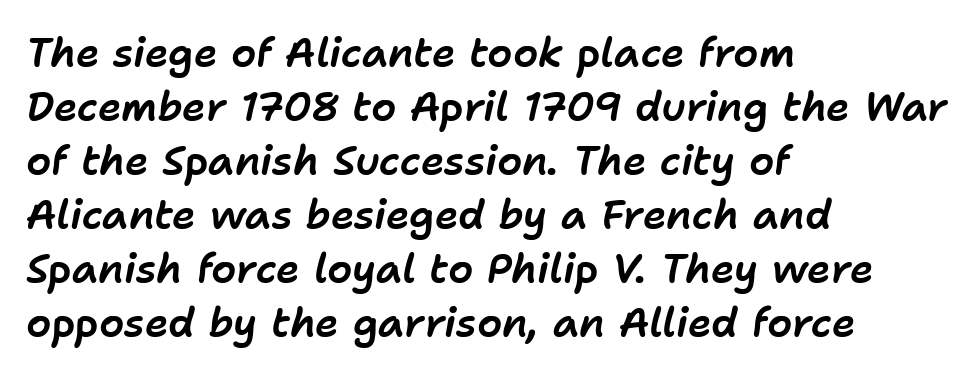
{"italic": "yes", "lean": "right", "slant_degrees": 11, "width": "normal", "stroke_contrast": "low", "x_height": "medium", "monospaced": "no", "underline": "no", "align": "left", "line_spacing": "normal", "line_spacing_ratio": 1.35, "letter_spacing": "normal", "letter_spacing_em": 0.0, "glyph_px": 40}
